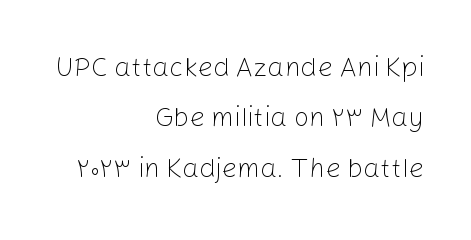
Q: Is the text bold? A: No.
Q: Is the text italic (slanted)? A: No, it is upright.
Q: Is the text underlined? A: No.
Q: How is the paragraph aligned? A: Right-aligned.
Q: Is the spacing between letters normal or unusually wide? A: Normal.
